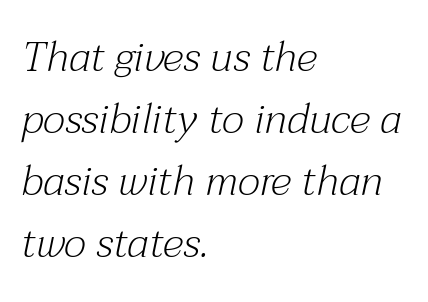
Q: Is the text bold? A: No.
Q: Is the text italic (slanted)? A: Yes, it leans right by about 12 degrees.
Q: Is the typeface a serif or a sans-serif typeface? A: Serif.
Q: Is the text underlined? A: No.
Q: How is the paragraph aligned? A: Left-aligned.
Q: Is the spacing between letters normal or unusually wide? A: Normal.
Q: Is the spacing between lines tight, normal or loose? A: Normal.
Q: Width (condensed, normal, or wide)? A: Normal.
Q: Stroke contrast? A: Medium.
Q: x-height? A: Medium.
Q: Monospaced? A: No.
